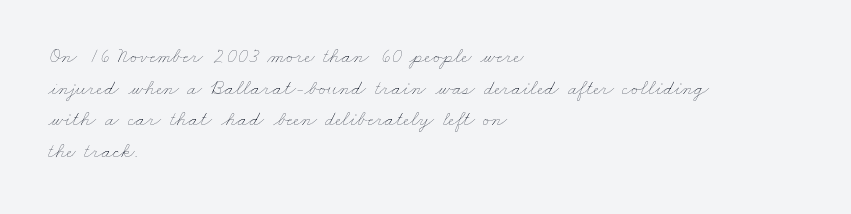
{"bold": "no", "underline": "no", "align": "left", "line_spacing": "normal", "line_spacing_ratio": 1.51, "letter_spacing": "normal", "letter_spacing_em": 0.0, "glyph_px": 21}
